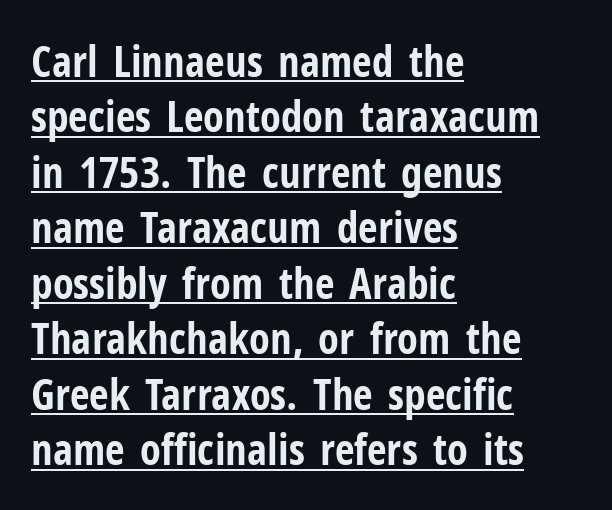
{"serif": "no", "italic": "no", "bold": "yes", "weight": "bold", "width": "condensed", "stroke_contrast": "low", "x_height": "medium", "monospaced": "no", "underline": "yes", "align": "left", "line_spacing": "normal", "line_spacing_ratio": 1.29, "letter_spacing": "normal", "letter_spacing_em": 0.0, "glyph_px": 43}
